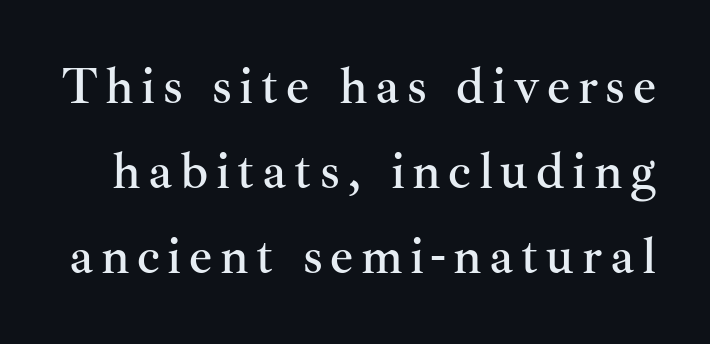
Q: Is the text italic (slanted)? A: No, it is upright.
Q: Is the typeface a serif or a sans-serif typeface? A: Serif.
Q: Is the text underlined? A: No.
Q: Is the spacing between lines tight, normal or loose? A: Normal.
Q: Width (condensed, normal, or wide)? A: Normal.
Q: Stroke contrast? A: Medium.
Q: x-height? A: Small.
Q: Monospaced? A: No.
